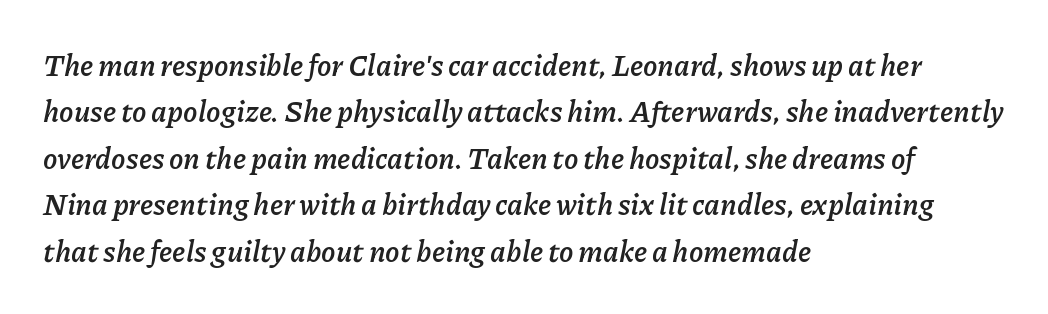
Q: Is the text bold? A: Yes.
Q: Is the text italic (slanted)? A: Yes, it leans right by about 11 degrees.
Q: Is the text underlined? A: No.
Q: How is the paragraph aligned? A: Left-aligned.
Q: Is the spacing between letters normal or unusually wide? A: Normal.
Q: Is the spacing between lines tight, normal or loose? A: Normal.
Q: Width (condensed, normal, or wide)? A: Normal.
Q: Stroke contrast? A: Low.
Q: x-height? A: Medium.
Q: Monospaced? A: No.
